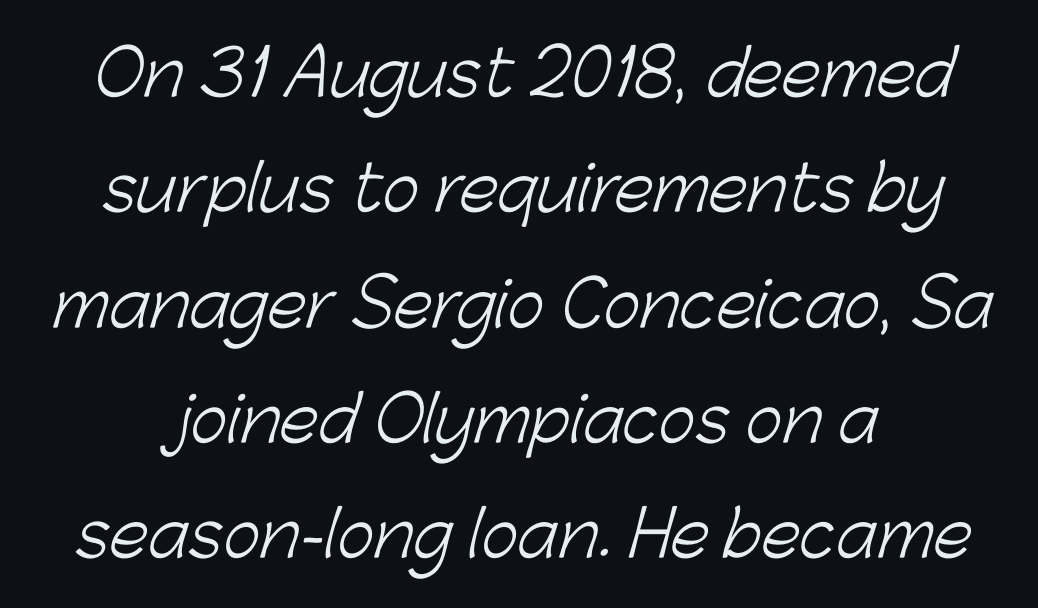
Font category for this specimen: sans-serif. This is not heavy type; no bold has been used. The type is set solid horizontally, with unmodified tracking. Nobody drew a line under any word here. Is this a fixed-width face? No — the glyphs have proportional, varying widths.
